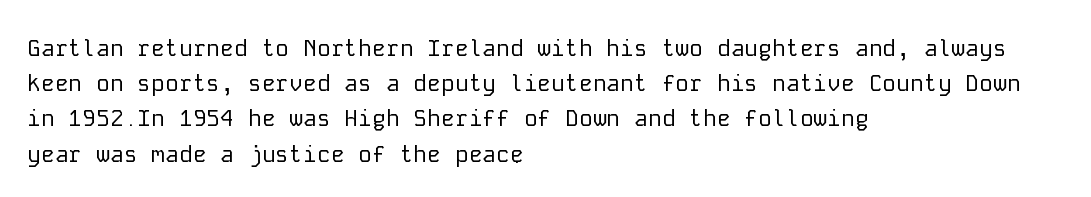
A typesetter would call this leading conventional body-copy spacing. Casual observation: everything's shoved over to the left. Counters stay open thanks to moderate or lighter strokes. The lettering stays uniformly vertical, giving the passage a roman look. No extra tracking has been applied to these lines. The gap between lines stays unmarked.
